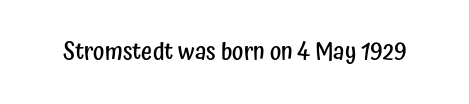
Quick note: underline off. Rendered with straight, roman letterforms. Each word holds together tightly as a unit, with standard inter-letter gaps. Slightly chunky letters — semibold, I'd say, not full bold.
